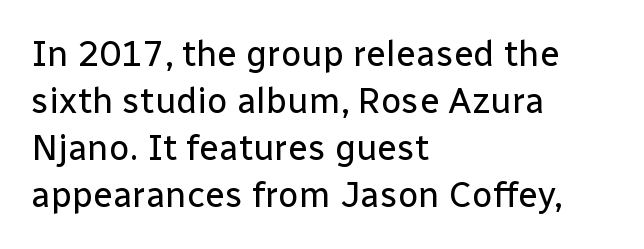
{"serif": "no", "italic": "no", "bold": "no", "weight": "regular", "width": "normal", "stroke_contrast": "low", "x_height": "medium", "monospaced": "no", "underline": "no", "align": "left", "line_spacing": "normal", "line_spacing_ratio": 1.31, "letter_spacing": "normal", "letter_spacing_em": 0.0, "glyph_px": 36}
